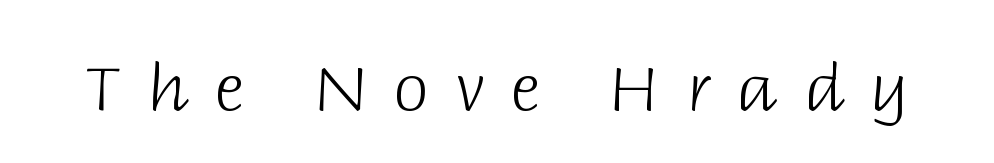
The image shows 64 px light sans-serif type, upright; set unusually wide letter spacing (+0.41 em), not underlined; low stroke contrast and a large x-height.
